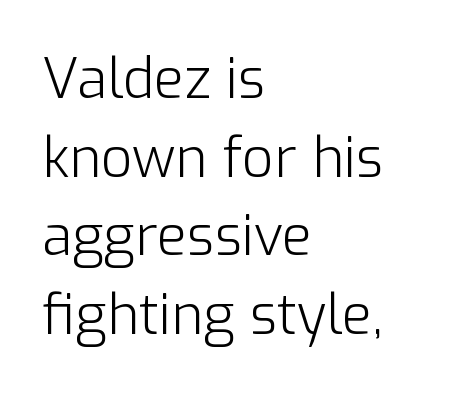
{"serif": "no", "italic": "no", "bold": "no", "weight": "light", "width": "normal", "stroke_contrast": "low", "x_height": "medium", "monospaced": "no", "underline": "no", "align": "left", "line_spacing": "normal", "line_spacing_ratio": 1.43, "letter_spacing": "normal", "letter_spacing_em": 0.0, "glyph_px": 55}
